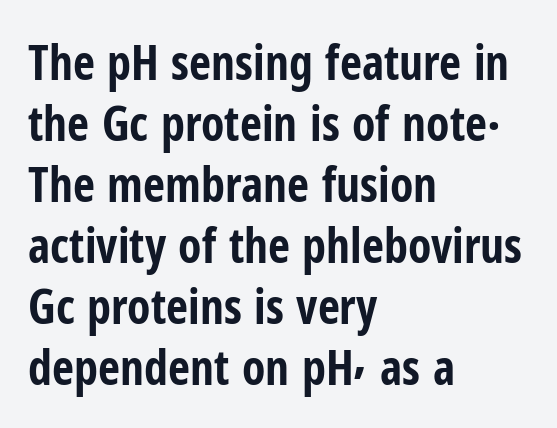
Q: Is the text bold? A: Yes.
Q: Is the text italic (slanted)? A: No, it is upright.
Q: Is the typeface a serif or a sans-serif typeface? A: Sans-serif.
Q: Is the text underlined? A: No.
Q: How is the paragraph aligned? A: Left-aligned.
Q: Is the spacing between letters normal or unusually wide? A: Normal.
Q: Is the spacing between lines tight, normal or loose? A: Normal.
Q: Width (condensed, normal, or wide)? A: Condensed.
Q: Stroke contrast? A: Low.
Q: x-height? A: Medium.
Q: Monospaced? A: No.
